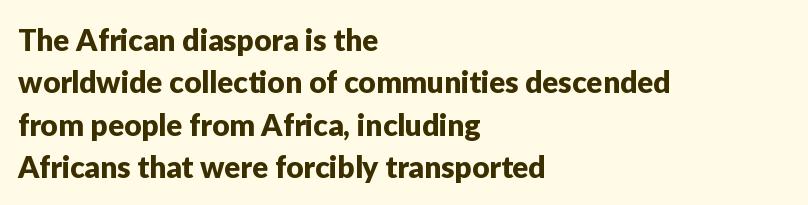
The image shows 30 px sans-serif type, upright; set left-aligned, normal line spacing (1.41x), normal letter spacing, not underlined; low stroke contrast and a medium x-height.
